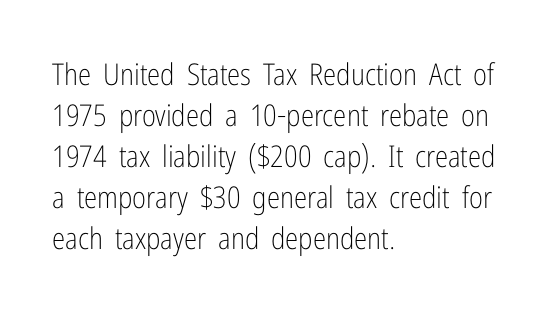
{"serif": "no", "italic": "no", "bold": "no", "weight": "light", "width": "condensed", "stroke_contrast": "low", "x_height": "medium", "monospaced": "no", "underline": "no", "align": "left", "line_spacing": "normal", "line_spacing_ratio": 1.37, "letter_spacing": "normal", "letter_spacing_em": 0.0, "glyph_px": 30}
